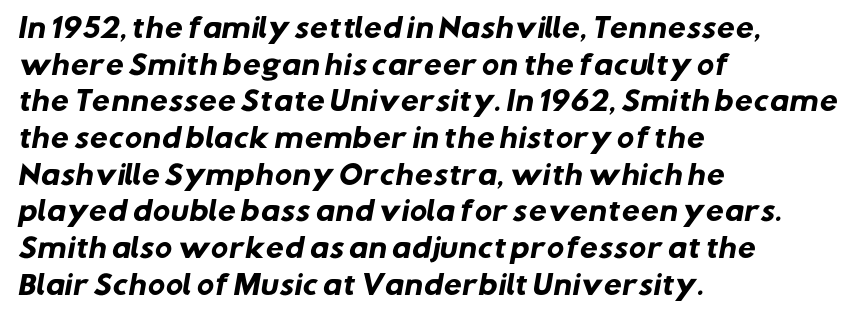
Quick note: interline space is typical. This rendering leaves character spacing at its baseline value. The characters look thick and weighty, a clear bold. The foot of each line stays bare and open. This sample is left-justified, so line endings fall wherever the words run out.
